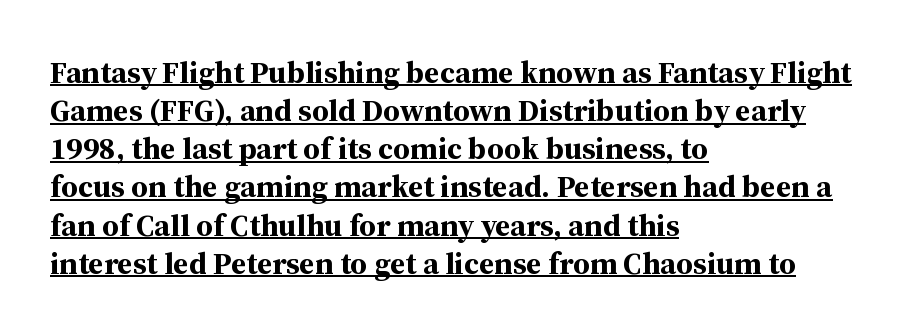
{"serif": "yes", "italic": "no", "bold": "yes", "weight": "bold", "width": "normal", "stroke_contrast": "medium", "x_height": "medium", "monospaced": "no", "underline": "yes", "align": "left", "line_spacing_ratio": 1.23, "letter_spacing": "normal", "letter_spacing_em": 0.0, "glyph_px": 31}
